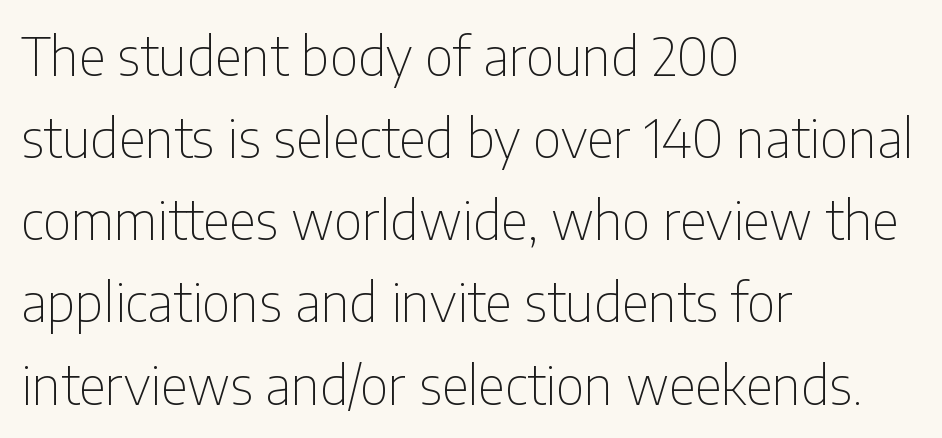
{"serif": "no", "italic": "no", "bold": "no", "weight": "thin", "width": "condensed", "stroke_contrast": "low", "x_height": "medium", "monospaced": "no", "underline": "no", "align": "left", "line_spacing": "normal", "line_spacing_ratio": 1.55, "letter_spacing": "normal", "letter_spacing_em": 0.0, "glyph_px": 53}
